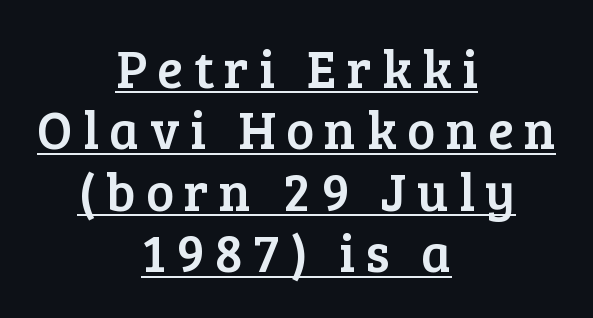
The image shows 53 px serif type, upright; set centered, line spacing 1.16x, unusually wide letter spacing (+0.2 em), underlined; low stroke contrast and a medium x-height.
